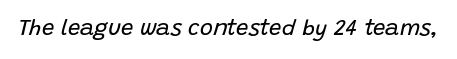
{"italic": "yes", "lean": "right", "slant_degrees": 15, "bold": "no", "underline": "no", "letter_spacing": "normal", "letter_spacing_em": 0.0, "glyph_px": 22}
